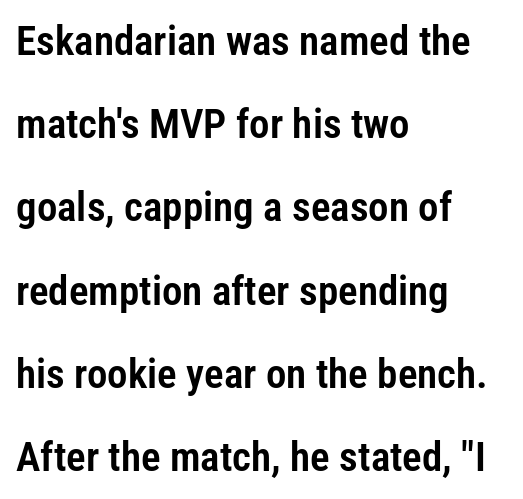
The image shows 41 px condensed sans-serif type, upright; set left-aligned, loose line spacing (2.03x), normal letter spacing, not underlined; low stroke contrast and a medium x-height.
